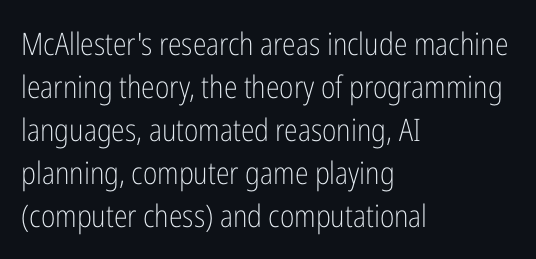
{"serif": "no", "italic": "no", "bold": "no", "weight": "light", "width": "condensed", "stroke_contrast": "low", "x_height": "medium", "monospaced": "no", "underline": "no", "align": "left", "line_spacing": "normal", "line_spacing_ratio": 1.39, "letter_spacing": "normal", "letter_spacing_em": 0.0, "glyph_px": 31}
